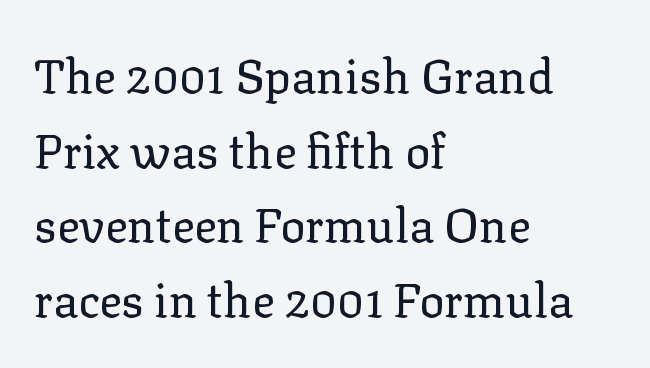
Q: Is the text bold? A: No.
Q: Is the text italic (slanted)? A: No, it is upright.
Q: Is the typeface a serif or a sans-serif typeface? A: Serif.
Q: Is the text underlined? A: No.
Q: How is the paragraph aligned? A: Left-aligned.
Q: Is the spacing between letters normal or unusually wide? A: Normal.
Q: Is the spacing between lines tight, normal or loose? A: Normal.
Q: Width (condensed, normal, or wide)? A: Normal.
Q: Stroke contrast? A: Low.
Q: x-height? A: Medium.
Q: Monospaced? A: No.
